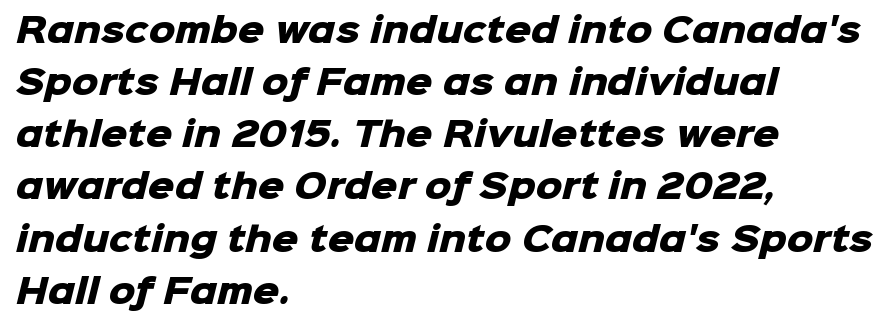
Q: Is the text bold? A: Yes.
Q: Is the typeface a serif or a sans-serif typeface? A: Sans-serif.
Q: Is the text underlined? A: No.
Q: How is the paragraph aligned? A: Left-aligned.
Q: Is the spacing between letters normal or unusually wide? A: Normal.
Q: Is the spacing between lines tight, normal or loose? A: Normal.
Q: Width (condensed, normal, or wide)? A: Normal.
Q: Stroke contrast? A: Low.
Q: x-height? A: Medium.
Q: Monospaced? A: No.
